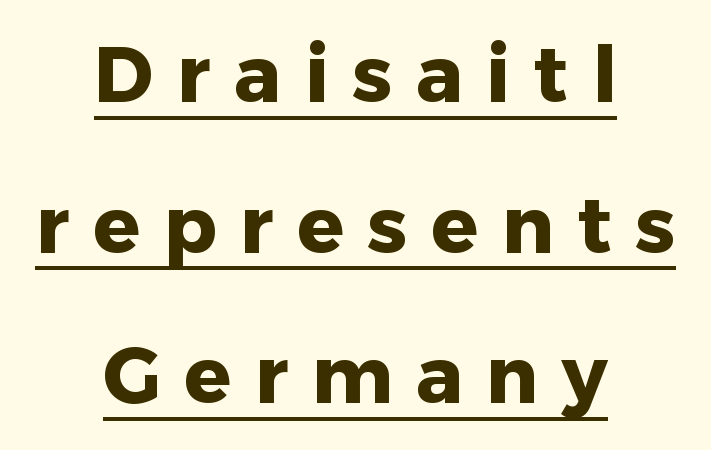
The image shows 78 px heavy sans-serif type, upright; set centered, loose line spacing (1.93x), unusually wide letter spacing (+0.3 em), underlined; low stroke contrast and a medium x-height.
